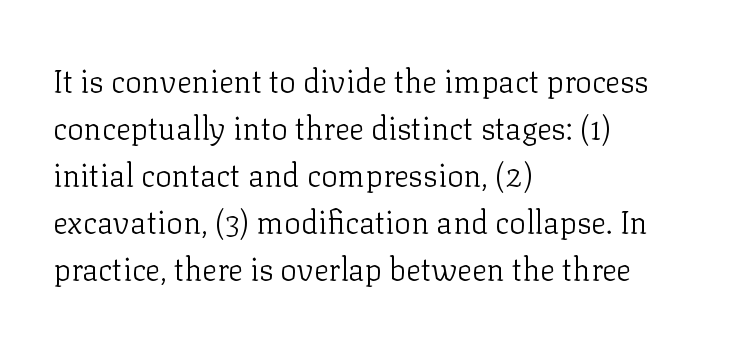
Ink coverage per letter is moderate at most. Is the letter spacing exaggerated? No — it looks like the ordinary default. These lines are rendered in a variable-pitch font. Just letters on the line, the space beneath them empty. Little horizontal feet cap the strokes, marking this as serif type.
